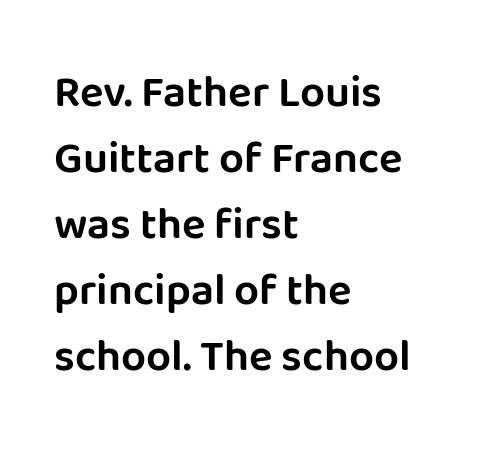
The image shows 44 px sans-serif type, upright; set left-aligned, normal line spacing (1.5x), normal letter spacing, not underlined; low stroke contrast and a large x-height.
